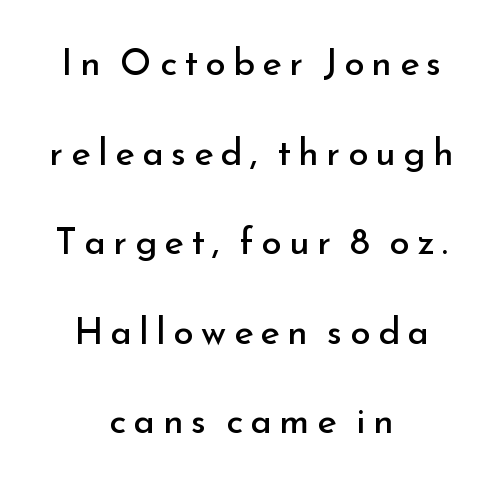
{"serif": "no", "italic": "no", "bold": "no", "weight": "regular", "width": "normal", "stroke_contrast": "low", "x_height": "small", "monospaced": "no", "underline": "no", "align": "center", "line_spacing": "loose", "line_spacing_ratio": 2.42, "letter_spacing": "wide", "letter_spacing_em": 0.2, "glyph_px": 37}
